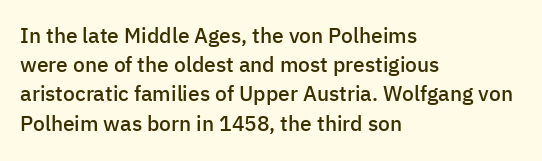
The face used here is a semibold: visibly heavier than regular, lighter than bold. Italic? Not at all — the glyphs are vertical. Default kerning and tracking; the words read as compact shapes. The paragraph shown leans on its left margin. Clear beneath every line of the passage.
